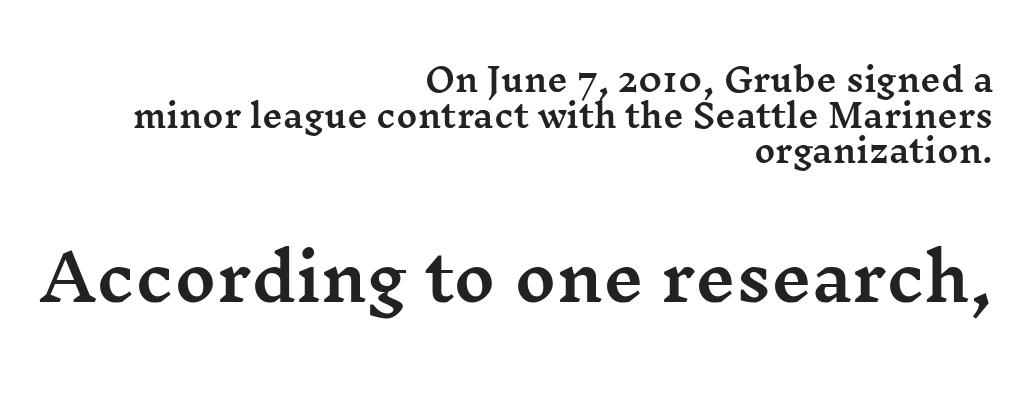
The image shows 63 px wide serif type, upright; set right-aligned, tight line spacing (1.11x), normal letter spacing, not underlined; the second (bottom) block is 1.97x larger; medium stroke contrast and a medium x-height.
